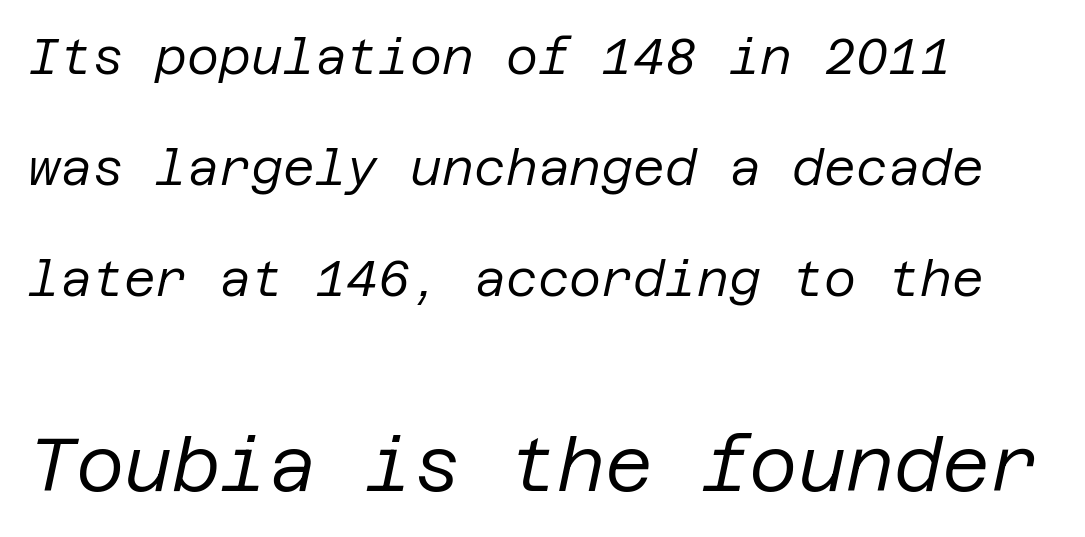
Descenders hang freely into open space. The gaps between neighbouring characters are ordinary and unremarkable. The font is comparable to plain body text, perhaps lighter. How would I describe the line gaps? Wide and relaxed. You get the small type first, then a jump to larger type.
